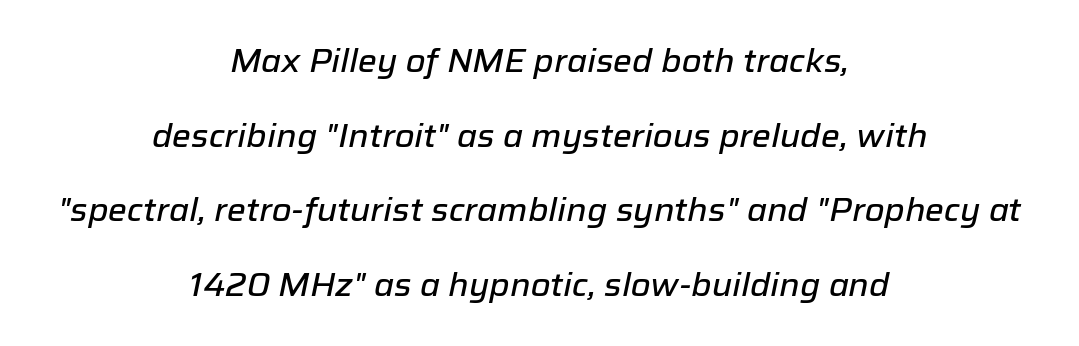
The image shows 32 px text type, italic (leaning right); set centered, loose line spacing (2.33x), normal letter spacing, not underlined; low stroke contrast and a medium x-height.
